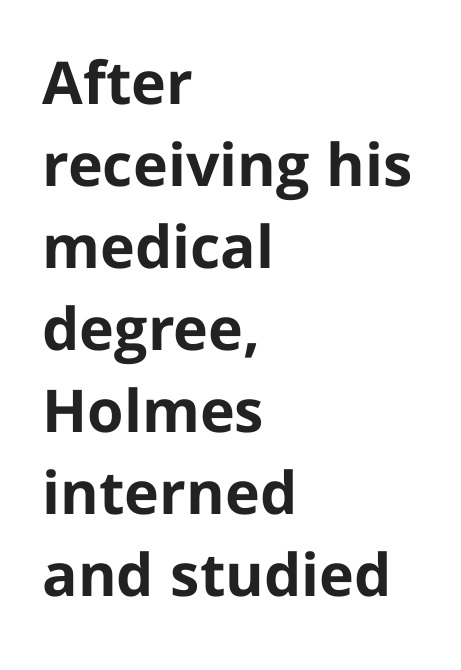
The image shows 59 px bold sans-serif type, upright; set left-aligned, normal line spacing (1.39x), normal letter spacing, not underlined; low stroke contrast and a medium x-height.
